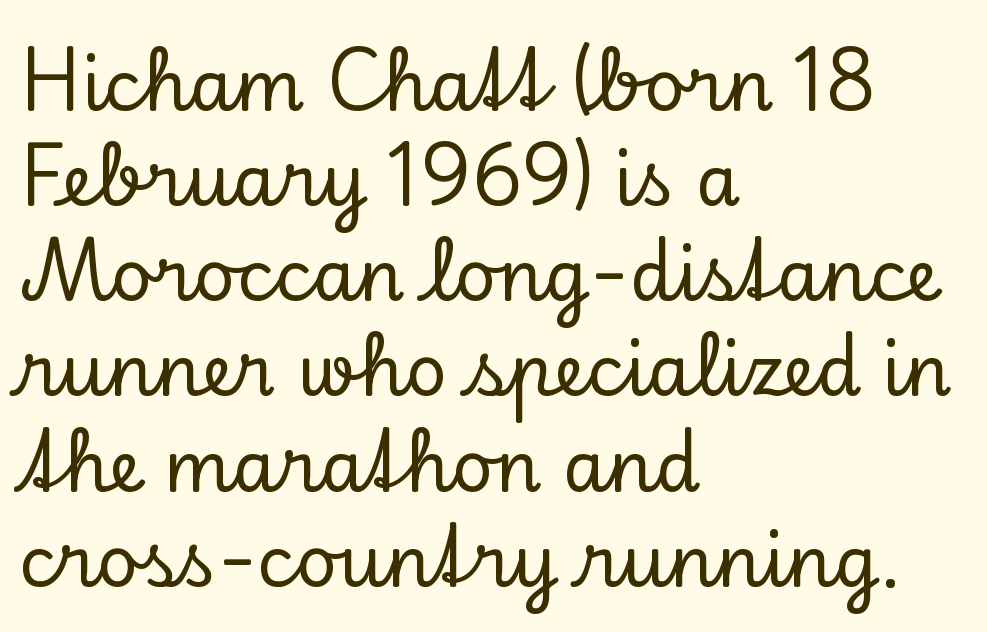
Q: Is the text italic (slanted)? A: No, it is upright.
Q: Is the text underlined? A: No.
Q: How is the paragraph aligned? A: Left-aligned.
Q: Is the spacing between letters normal or unusually wide? A: Normal.
Q: Is the spacing between lines tight, normal or loose? A: Normal.
Q: Width (condensed, normal, or wide)? A: Normal.
Q: Stroke contrast? A: Low.
Q: x-height? A: Small.
Q: Monospaced? A: No.
